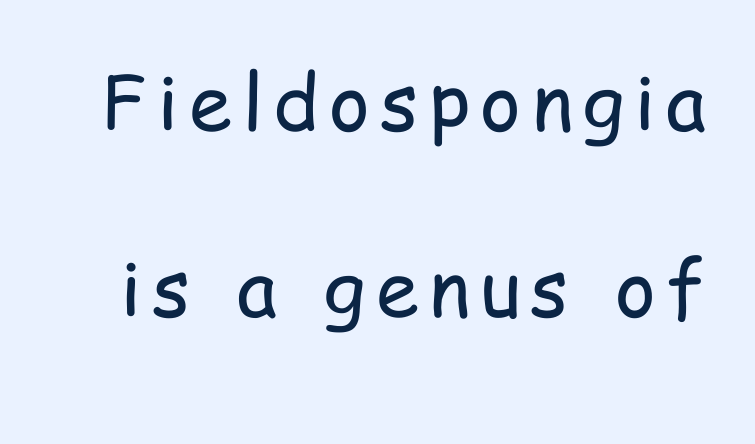
Regarding leading, the lines here are spaced well apart. Here the designer chose a conventional face with non-uniform glyph widths. The space directly below the letters is spotless. Do the letters lean? They stand straight. The face looks like a standard text weight, possibly lighter. Typographically, this falls in the sans-serif category.
